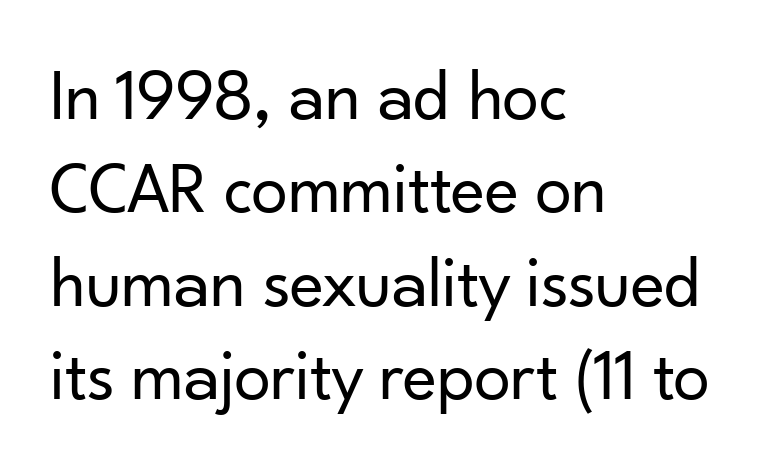
Is the letter spacing exaggerated? No — it looks like the ordinary default. How would I describe the line gaps? Plain and ordinary. A quiet, ordinary-to-light weight characterises the typeface. Posture: upright roman. Is this a fixed-width face? No — the glyphs have proportional, varying widths. The paragraph shown leans on its left margin.
